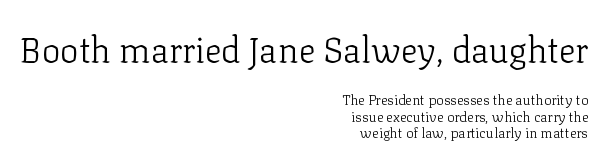
Q: Is the text bold? A: No.
Q: Is the text italic (slanted)? A: No, it is upright.
Q: Is the typeface a serif or a sans-serif typeface? A: Serif.
Q: Is the text underlined? A: No.
Q: How is the paragraph aligned? A: Right-aligned.
Q: Is the spacing between letters normal or unusually wide? A: Normal.
Q: Which block of text is set in a larger size, the first (top) or the second (bottom)? A: The first (top) one.
Q: Width (condensed, normal, or wide)? A: Normal.
Q: Stroke contrast? A: Low.
Q: x-height? A: Medium.
Q: Monospaced? A: No.
